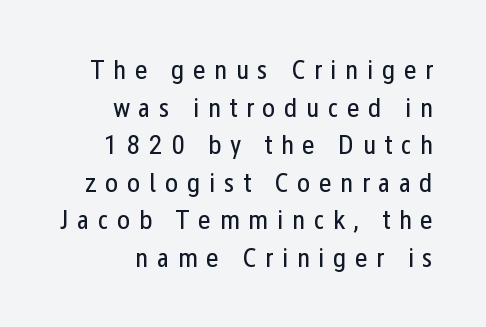
Q: Is the text bold? A: No.
Q: Is the text italic (slanted)? A: No, it is upright.
Q: Is the typeface a serif or a sans-serif typeface? A: Sans-serif.
Q: Is the text underlined? A: No.
Q: How is the paragraph aligned? A: Right-aligned.
Q: Is the spacing between letters normal or unusually wide? A: Unusually wide.
Q: Is the spacing between lines tight, normal or loose? A: Normal.
Q: Width (condensed, normal, or wide)? A: Condensed.
Q: Stroke contrast? A: Low.
Q: x-height? A: Medium.
Q: Monospaced? A: No.
